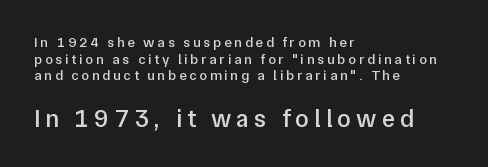
The image shows 25 px text type, upright; set left-aligned, line spacing 1.19x, unusually wide letter spacing (+0.2 em), not underlined; the second (bottom) block is 1.79x larger.
